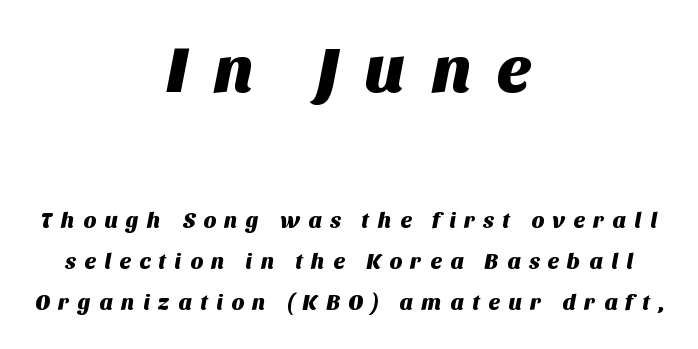
Q: Is the typeface a serif or a sans-serif typeface? A: Sans-serif.
Q: Is the text underlined? A: No.
Q: How is the paragraph aligned? A: Centered.
Q: Is the spacing between letters normal or unusually wide? A: Unusually wide.
Q: Which block of text is set in a larger size, the first (top) or the second (bottom)? A: The first (top) one.
Q: Width (condensed, normal, or wide)? A: Normal.
Q: Stroke contrast? A: Medium.
Q: x-height? A: Large.
Q: Monospaced? A: No.
